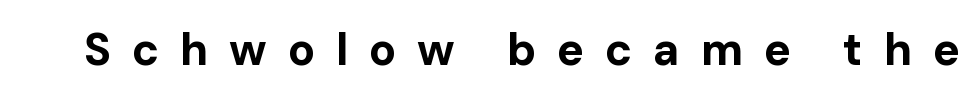
The image shows 45 px bold sans-serif type, upright; set unusually wide letter spacing (+0.46 em), not underlined; low stroke contrast and a medium x-height.
